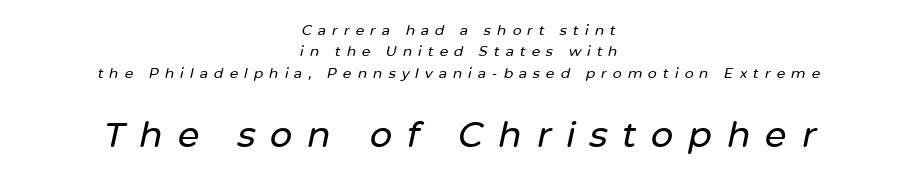
Q: Is the text italic (slanted)? A: Yes, it leans right by about 12 degrees.
Q: Is the text underlined? A: No.
Q: How is the paragraph aligned? A: Centered.
Q: Is the spacing between letters normal or unusually wide? A: Unusually wide.
Q: Is the spacing between lines tight, normal or loose? A: Normal.
Q: Which block of text is set in a larger size, the first (top) or the second (bottom)? A: The second (bottom) one.
Q: Width (condensed, normal, or wide)? A: Normal.
Q: Stroke contrast? A: Low.
Q: x-height? A: Medium.
Q: Monospaced? A: No.
